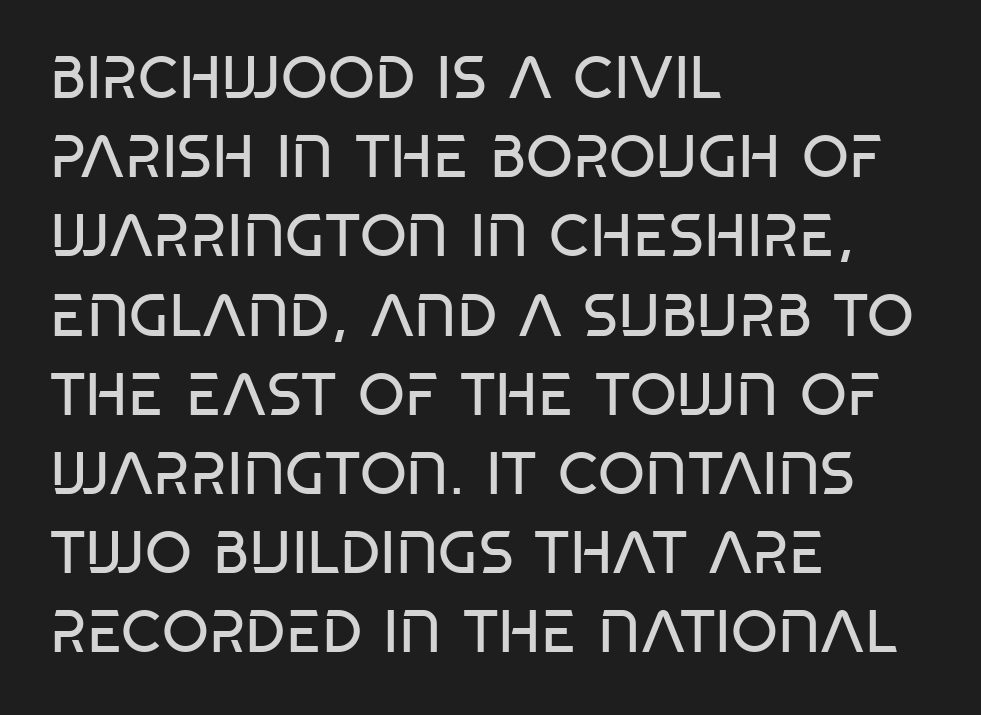
{"serif": "no", "italic": "no", "bold": "no", "weight": "regular", "width": "condensed", "stroke_contrast": "low", "x_height": "large", "monospaced": "no", "underline": "no", "align": "left", "line_spacing": "normal", "line_spacing_ratio": 1.32, "letter_spacing": "normal", "letter_spacing_em": 0.0, "glyph_px": 60}
